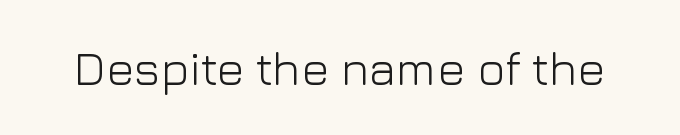
The image shows 47 px light sans-serif type, upright; set normal letter spacing, not underlined; low stroke contrast and a medium x-height.
